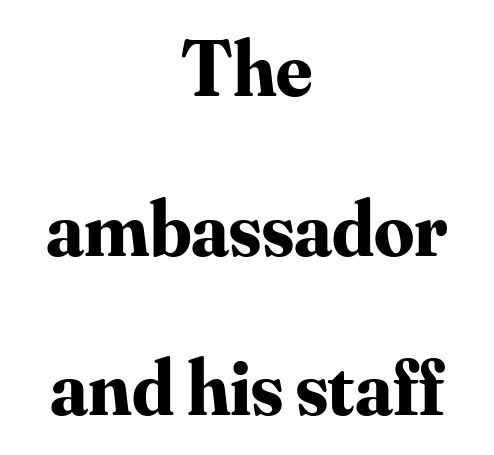
{"serif": "yes", "italic": "no", "bold": "yes", "weight": "bold", "width": "normal", "stroke_contrast": "medium", "x_height": "small", "monospaced": "no", "underline": "no", "align": "center", "line_spacing": "loose", "line_spacing_ratio": 2.02, "letter_spacing": "normal", "letter_spacing_em": 0.0, "glyph_px": 79}
